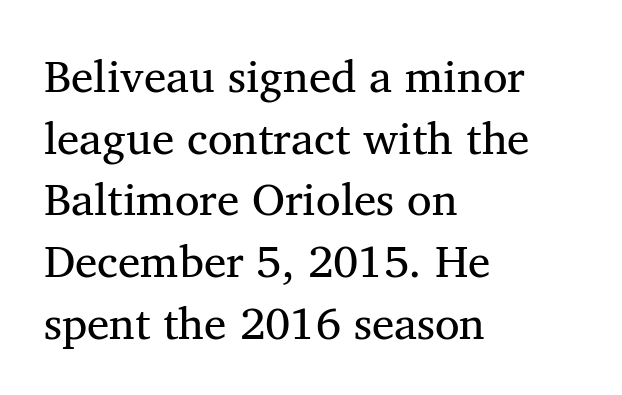
{"serif": "yes", "italic": "no", "bold": "no", "weight": "regular", "width": "normal", "stroke_contrast": "medium", "x_height": "medium", "monospaced": "no", "underline": "no", "align": "left", "line_spacing": "normal", "line_spacing_ratio": 1.37, "letter_spacing": "normal", "letter_spacing_em": 0.0, "glyph_px": 45}
